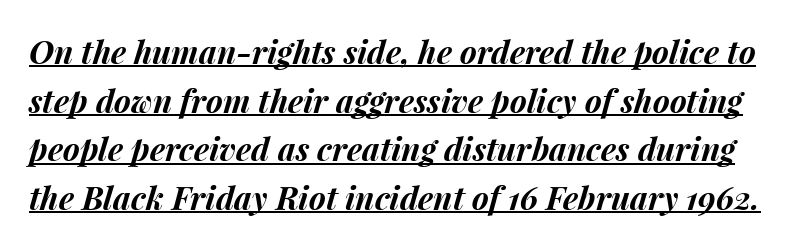
You can tell it's italic because the verticals aren't actually vertical. This rendering leaves character spacing at its baseline value. The block of text has a typical density, with ordinary space between rows. The letters advance in unequal steps, a hallmark of proportional type.
